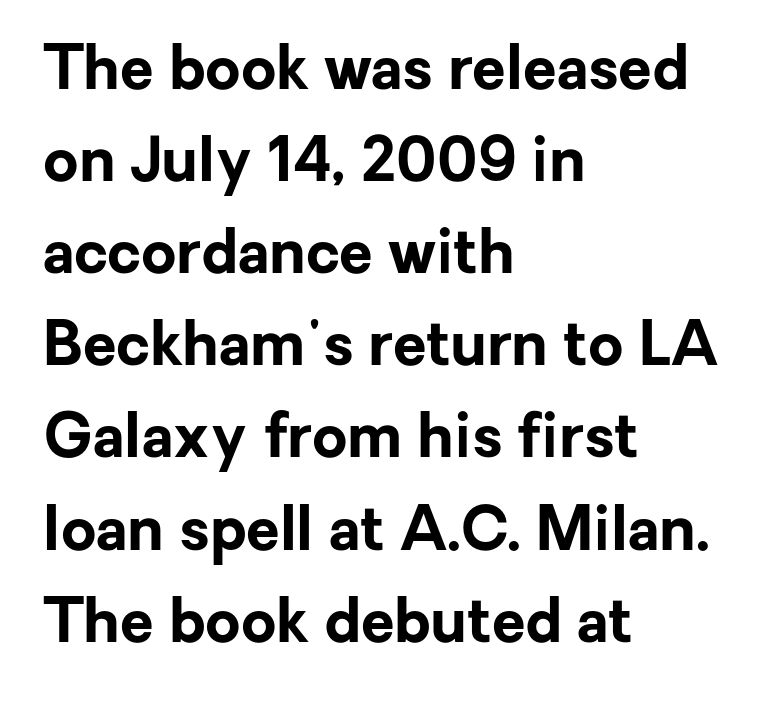
The image shows 61 px bold sans-serif type, upright; set left-aligned, normal line spacing (1.51x), normal letter spacing, not underlined; low stroke contrast and a medium x-height.
